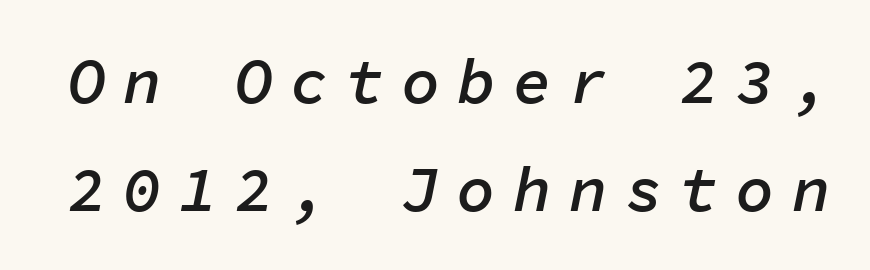
Q: Is the text bold? A: Semi-bold.
Q: Is the text italic (slanted)? A: Yes, it leans right by about 11 degrees.
Q: Is the text underlined? A: No.
Q: Is the spacing between letters normal or unusually wide? A: Unusually wide.
Q: Is the spacing between lines tight, normal or loose? A: Normal.
Q: Width (condensed, normal, or wide)? A: Normal.
Q: Stroke contrast? A: Low.
Q: x-height? A: Medium.
Q: Monospaced? A: Yes.
